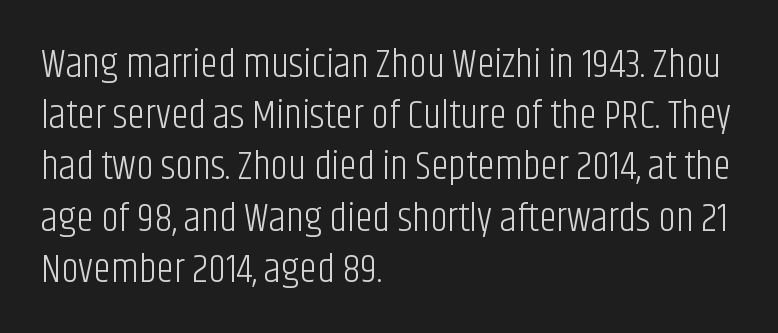
{"serif": "no", "italic": "no", "bold": "no", "weight": "light", "width": "condensed", "stroke_contrast": "low", "x_height": "large", "monospaced": "no", "underline": "no", "align": "left", "line_spacing": "normal", "line_spacing_ratio": 1.28, "letter_spacing": "normal", "letter_spacing_em": 0.0, "glyph_px": 40}
